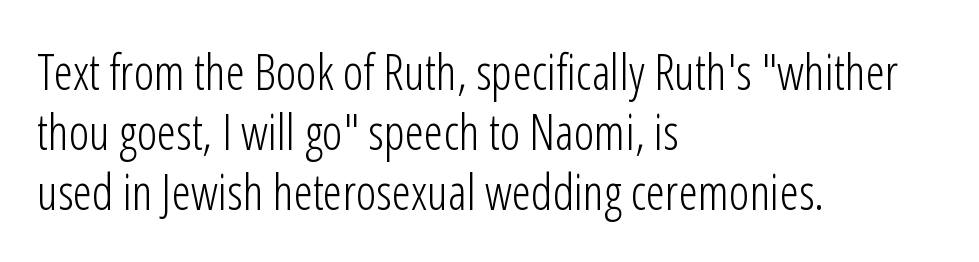
Nobody touched the tracking dial on this one. Heaviness? Minimal to ordinary, like unemphasized prose. Check the space under the baseline: it is left empty. Serifs: no, the terminals of the letterforms are clean. Italic: no, the glyphs are upright roman. Compared with a centered layout, this one pins lines to the left instead.
